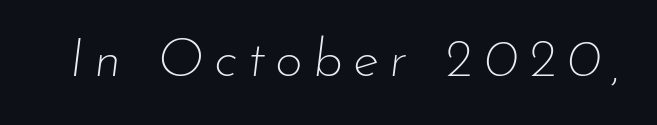
The image shows 54 px thin type, italic (leaning right); set not underlined; low stroke contrast and a small x-height.
